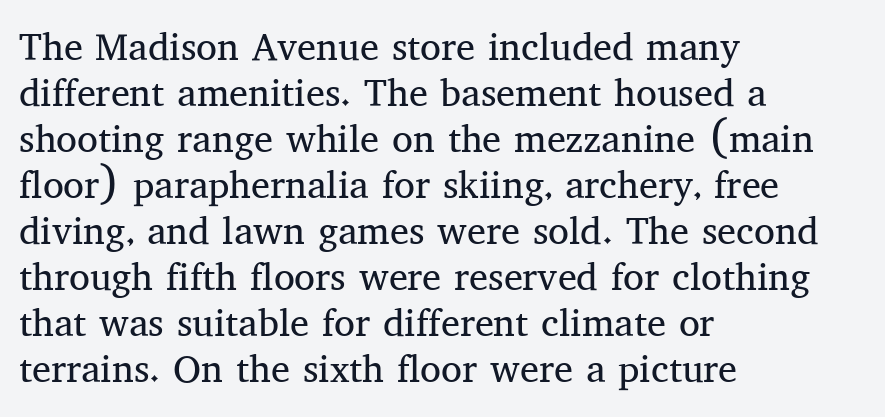
{"serif": "yes", "italic": "no", "bold": "no", "weight": "regular", "width": "normal", "stroke_contrast": "medium", "x_height": "medium", "monospaced": "no", "underline": "no", "align": "left", "line_spacing_ratio": 1.21, "letter_spacing": "normal", "letter_spacing_em": 0.0, "glyph_px": 38}
